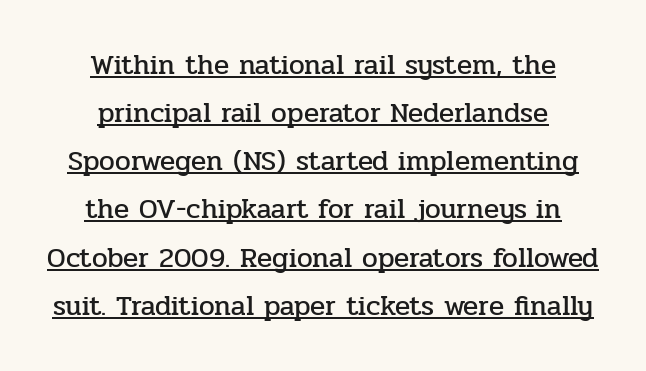
{"serif": "yes", "italic": "no", "width": "normal", "stroke_contrast": "low", "x_height": "medium", "monospaced": "no", "underline": "yes", "align": "center", "line_spacing_ratio": 1.72, "letter_spacing": "normal", "letter_spacing_em": 0.0, "glyph_px": 28}
